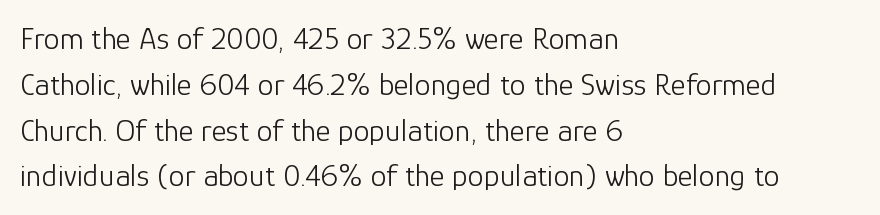
{"serif": "no", "italic": "no", "bold": "no", "weight": "light", "width": "normal", "stroke_contrast": "low", "x_height": "medium", "monospaced": "no", "underline": "no", "align": "left", "line_spacing": "normal", "line_spacing_ratio": 1.43, "letter_spacing": "normal", "letter_spacing_em": 0.0, "glyph_px": 32}
